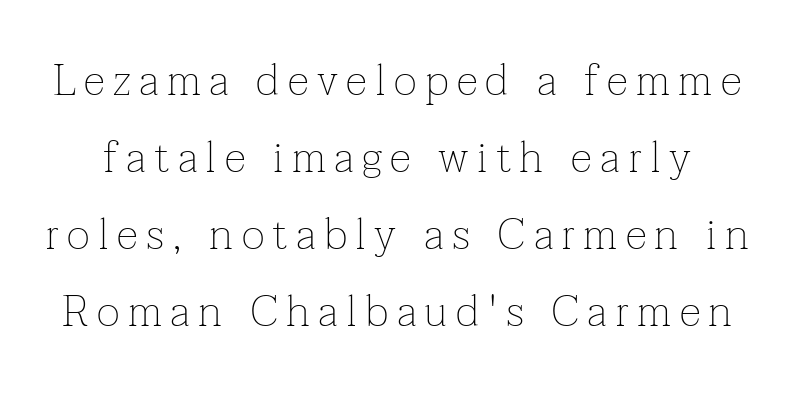
{"serif": "yes", "italic": "no", "bold": "no", "weight": "thin", "width": "normal", "stroke_contrast": "low", "x_height": "medium", "monospaced": "no", "underline": "no", "line_spacing_ratio": 1.75, "glyph_px": 44}
